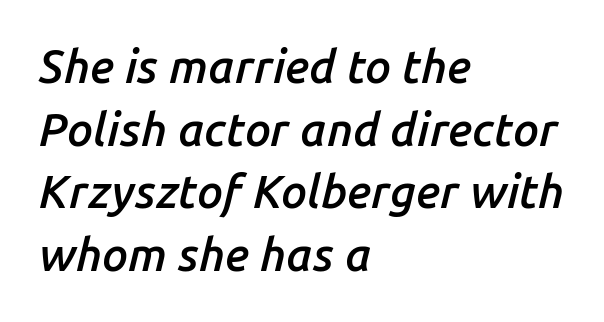
The foot of each line stays bare and open. No extra tracking has been applied to these lines. A semibold gives these letters moderate extra thickness, short of bold. Looks like regular typesetting: each glyph gets only the width it needs. Regular leading. Posture: slanted.
